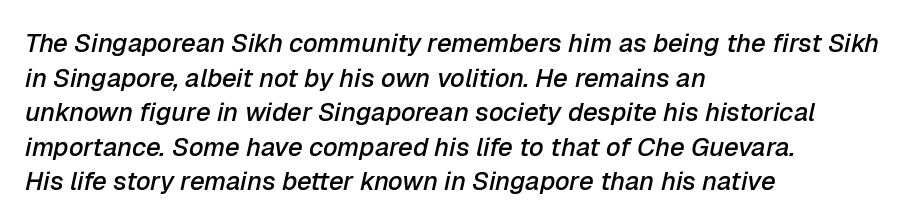
The image shows 26 px text type, italic (leaning right); set left-aligned, normal line spacing (1.33x), normal letter spacing, not underlined.
